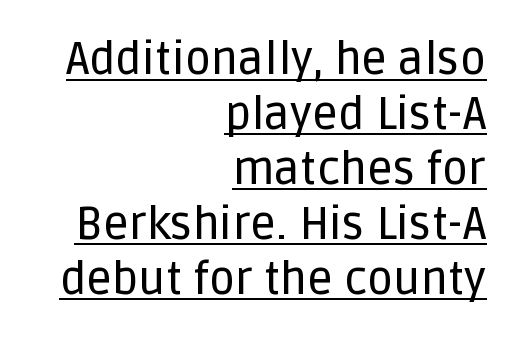
Every character sits straight up, as roman type does. Serifs: no, the terminals of the letterforms are clean. Do the characters align in a grid? No, the font is proportional. Which margin do the lines hug? The right one — the left edge is uneven. The rendering uses the underline text-decoration.
